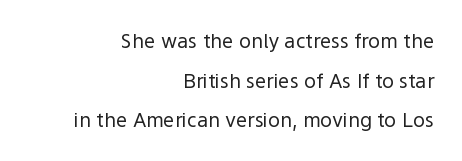
Q: Is the text bold? A: No.
Q: Is the text italic (slanted)? A: No, it is upright.
Q: Is the text underlined? A: No.
Q: How is the paragraph aligned? A: Right-aligned.
Q: Is the spacing between letters normal or unusually wide? A: Normal.
Q: Is the spacing between lines tight, normal or loose? A: Loose.
